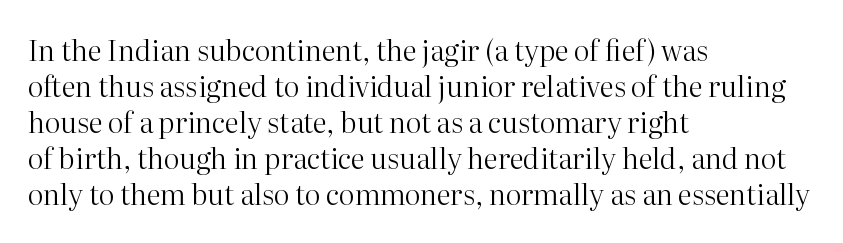
The image shows 28 px regular-weight serif type, upright; set left-aligned, normal line spacing (1.29x), normal letter spacing, not underlined; high stroke contrast and a medium x-height.
